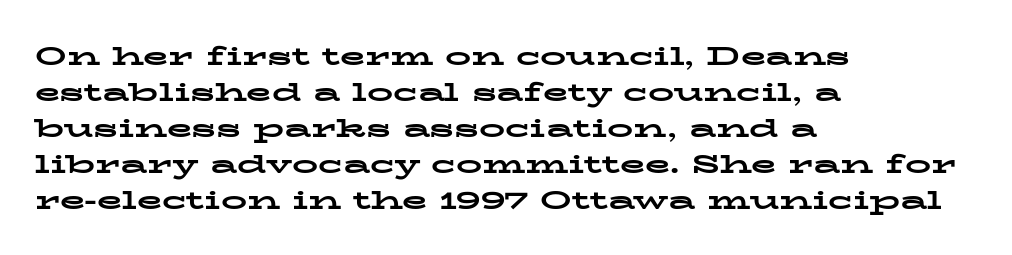
Weight: bold. Inter-character spacing is left at the font's built-in metrics. Check the space under the baseline: it is left empty. These lines sit exactly where default settings would place them. Compared with a centered layout, this one pins lines to the left instead.
